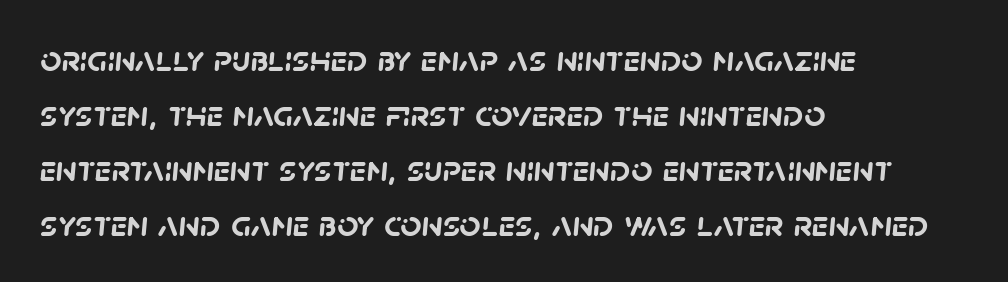
{"serif": "no", "bold": "yes", "weight": "semibold", "width": "normal", "stroke_contrast": "low", "x_height": "large", "monospaced": "no", "underline": "no", "align": "left", "line_spacing": "normal", "line_spacing_ratio": 1.49, "letter_spacing": "normal", "letter_spacing_em": 0.0, "glyph_px": 37}
